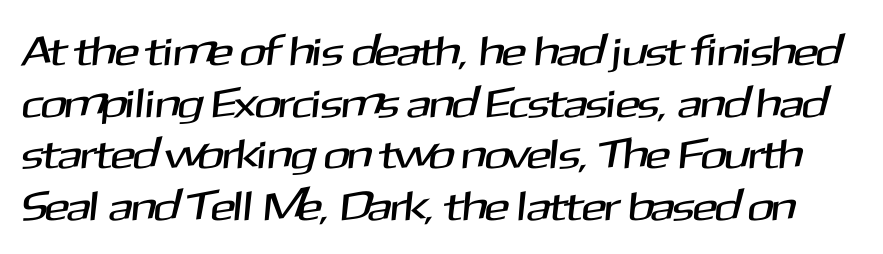
{"serif": "no", "width": "normal", "stroke_contrast": "medium", "x_height": "medium", "monospaced": "no", "underline": "no", "line_spacing": "normal", "line_spacing_ratio": 1.26, "letter_spacing": "normal", "letter_spacing_em": 0.0, "glyph_px": 41}
